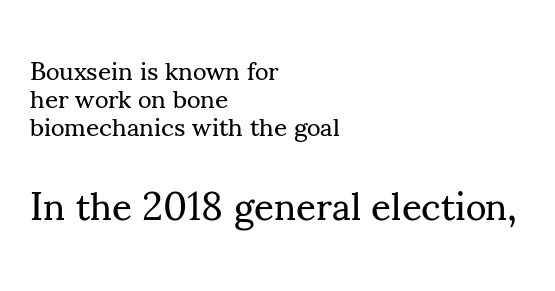
Horizontally, the lines are justified to the leading edge only. No chunkiness to these letters — they're not bold. Ascenders rise straight up at ninety degrees. The more generous point size was reserved for the lower chunk. The letters advance in unequal steps, a hallmark of proportional type.
